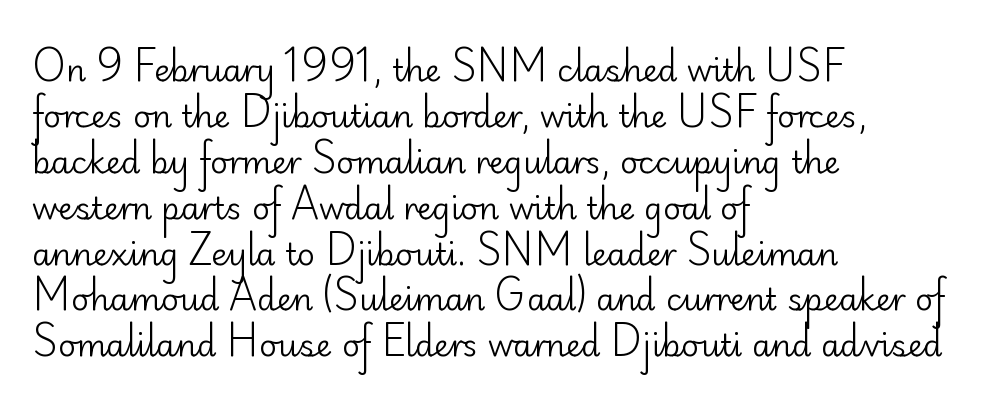
The image shows 31 px regular-weight sans-serif type, upright; set left-aligned, normal line spacing (1.48x), normal letter spacing, not underlined; low stroke contrast and a small x-height.
